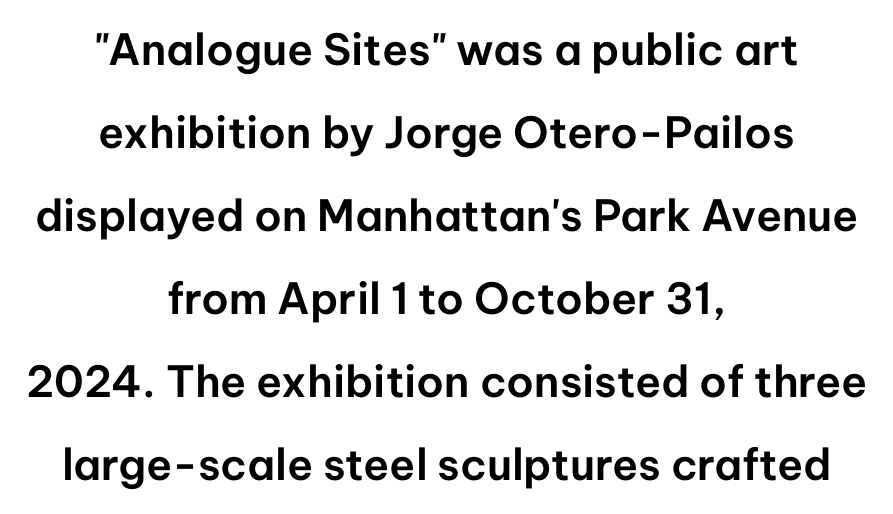
The image shows 43 px sans-serif type, upright; set centered, loose line spacing (1.93x), normal letter spacing, not underlined; low stroke contrast and a medium x-height.
